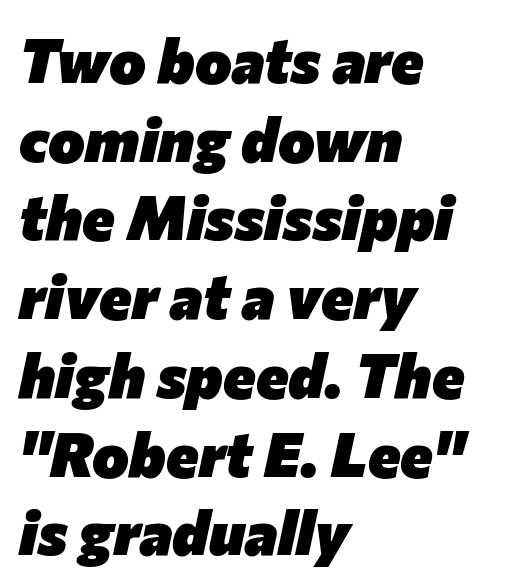
The image shows 62 px heavy type, italic (leaning right); set left-aligned, normal line spacing (1.27x), normal letter spacing, not underlined; low stroke contrast and a medium x-height.
